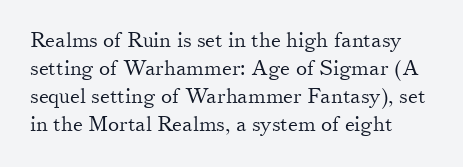
The image shows 21 px text type, upright; set left-aligned, normal line spacing (1.34x), normal letter spacing, not underlined.
